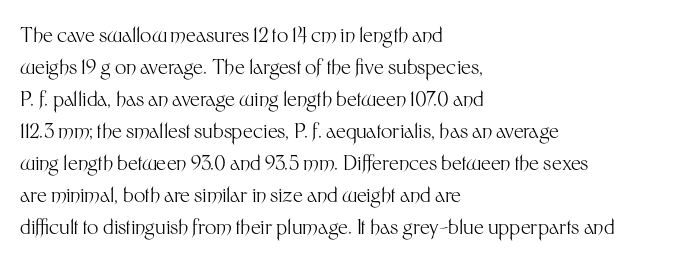
{"italic": "no", "bold": "no", "underline": "no", "align": "left", "line_spacing": "normal", "line_spacing_ratio": 1.6, "letter_spacing": "normal", "letter_spacing_em": 0.0, "glyph_px": 20}
